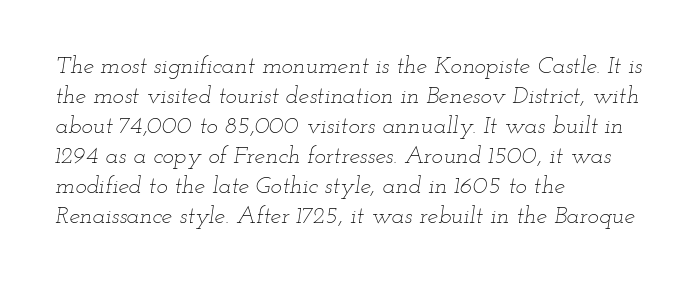
Q: Is the text bold? A: No.
Q: Is the text italic (slanted)? A: Yes, it leans right by about 12 degrees.
Q: Is the text underlined? A: No.
Q: How is the paragraph aligned? A: Left-aligned.
Q: Is the spacing between letters normal or unusually wide? A: Normal.
Q: Is the spacing between lines tight, normal or loose? A: Normal.
